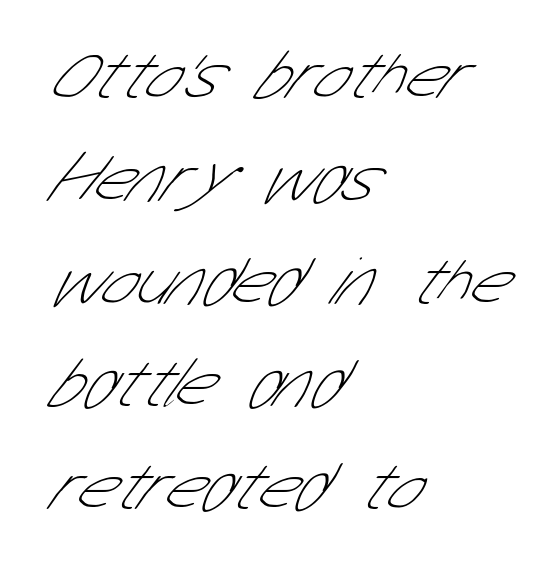
Q: Is the text bold? A: No.
Q: Is the typeface a serif or a sans-serif typeface? A: Sans-serif.
Q: Is the text underlined? A: No.
Q: How is the paragraph aligned? A: Left-aligned.
Q: Is the spacing between letters normal or unusually wide? A: Normal.
Q: Is the spacing between lines tight, normal or loose? A: Normal.
Q: Width (condensed, normal, or wide)? A: Condensed.
Q: Stroke contrast? A: Low.
Q: x-height? A: Medium.
Q: Monospaced? A: No.
